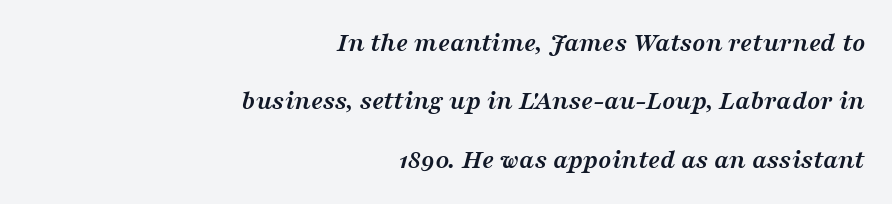
The image shows 27 px bold type, italic (leaning right); set right-aligned, loose line spacing (2.16x), normal letter spacing, not underlined.
